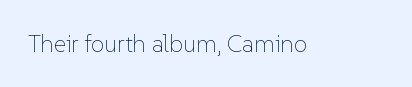
{"italic": "no", "bold": "no", "underline": "no", "letter_spacing": "normal", "letter_spacing_em": 0.0, "glyph_px": 24}
